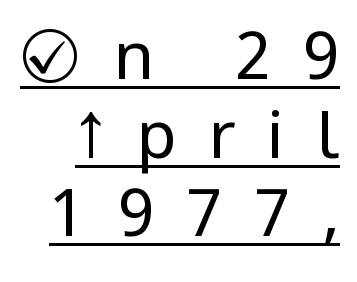
{"serif": "no", "italic": "no", "bold": "no", "weight": "regular", "width": "condensed", "stroke_contrast": "low", "x_height": "large", "monospaced": "no", "underline": "yes", "line_spacing_ratio": 1.19, "letter_spacing": "wide", "letter_spacing_em": 0.48, "glyph_px": 66}
